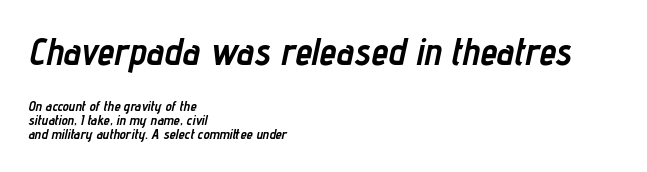
{"italic": "yes", "lean": "right", "slant_degrees": 12, "bold": "yes", "weight": "semibold", "width": "condensed", "stroke_contrast": "low", "x_height": "medium", "monospaced": "no", "underline": "no", "align": "left", "line_spacing": "tight", "line_spacing_ratio": 1.01, "letter_spacing": "normal", "letter_spacing_em": 0.0, "larger_block": "first", "size_ratio": 2.71, "glyph_px": 38}
